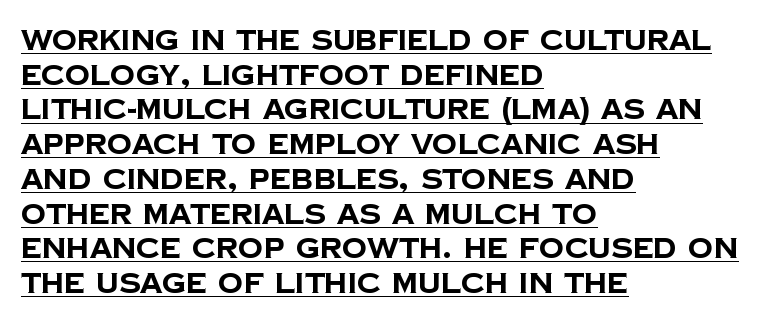
The image shows 28 px bold sans-serif type; set left-aligned, line spacing 1.24x, normal letter spacing, underlined; low stroke contrast and a large x-height.
